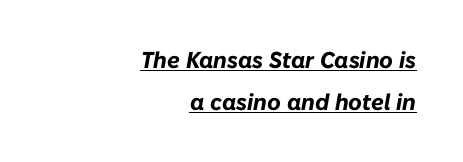
Compared with ordinary roman type, these characters are visibly tilted. The lettering is marked with a stroke running underneath it. The rag falls on the left side of this text block. Compared with typical body copy, the letter spacing here is the same. Stroke thickness is high; the sample reads as a true bold.
